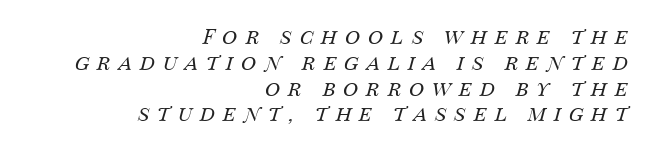
The image shows 21 px text type, italic (leaning right); set right-aligned, line spacing 1.23x, unusually wide letter spacing (+0.37 em), not underlined.
